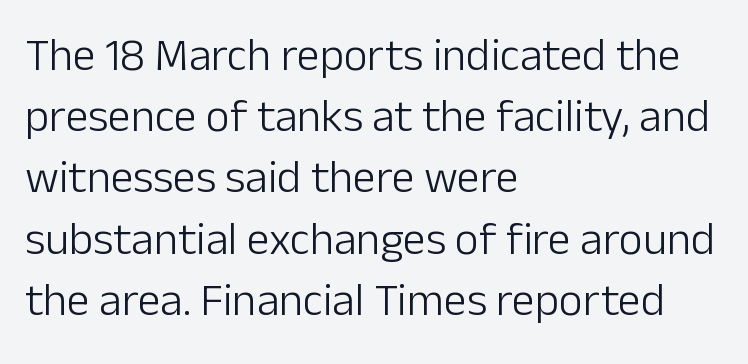
Q: Is the text bold? A: No.
Q: Is the text italic (slanted)? A: No, it is upright.
Q: Is the typeface a serif or a sans-serif typeface? A: Sans-serif.
Q: Is the text underlined? A: No.
Q: How is the paragraph aligned? A: Left-aligned.
Q: Is the spacing between letters normal or unusually wide? A: Normal.
Q: Is the spacing between lines tight, normal or loose? A: Normal.
Q: Width (condensed, normal, or wide)? A: Normal.
Q: Stroke contrast? A: Low.
Q: x-height? A: Medium.
Q: Monospaced? A: No.
